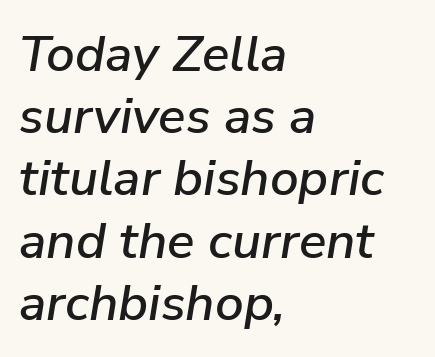
Q: Is the text italic (slanted)? A: Yes, it leans right by about 9 degrees.
Q: Is the text underlined? A: No.
Q: How is the paragraph aligned? A: Left-aligned.
Q: Is the spacing between letters normal or unusually wide? A: Normal.
Q: Width (condensed, normal, or wide)? A: Normal.
Q: Stroke contrast? A: Low.
Q: x-height? A: Medium.
Q: Monospaced? A: No.
